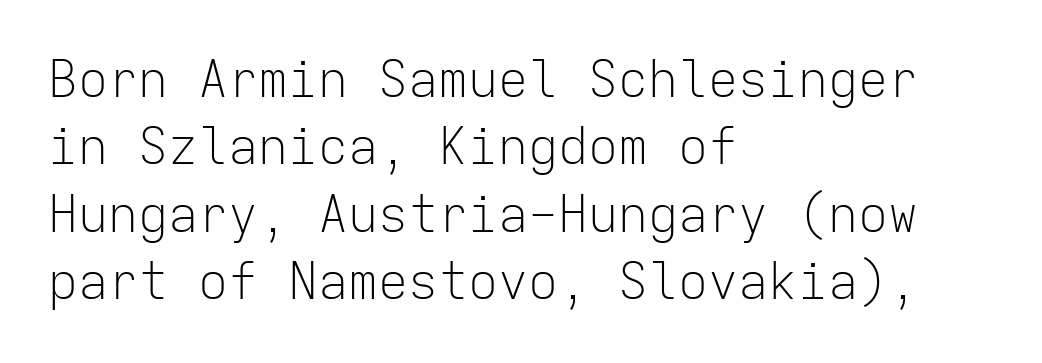
{"serif": "no", "italic": "no", "bold": "no", "weight": "light", "width": "normal", "stroke_contrast": "low", "x_height": "medium", "monospaced": "yes", "underline": "no", "align": "left", "line_spacing": "normal", "line_spacing_ratio": 1.35, "letter_spacing": "normal", "letter_spacing_em": 0.0, "glyph_px": 50}
